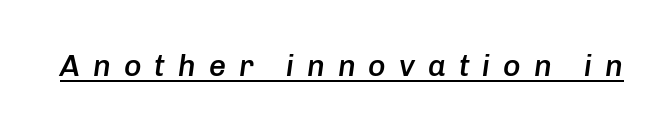
Q: Is the text bold? A: Semi-bold.
Q: Is the text italic (slanted)? A: Yes, it leans right by about 8 degrees.
Q: Is the text underlined? A: Yes.
Q: Is the spacing between letters normal or unusually wide? A: Unusually wide.
Q: Width (condensed, normal, or wide)? A: Normal.
Q: Stroke contrast? A: Low.
Q: x-height? A: Medium.
Q: Monospaced? A: No.
